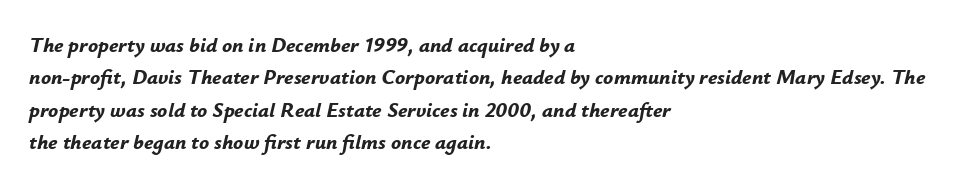
{"italic": "yes", "lean": "right", "slant_degrees": 12, "bold": "yes", "underline": "no", "align": "left", "line_spacing": "normal", "line_spacing_ratio": 1.54, "letter_spacing": "normal", "letter_spacing_em": 0.0, "glyph_px": 21}
